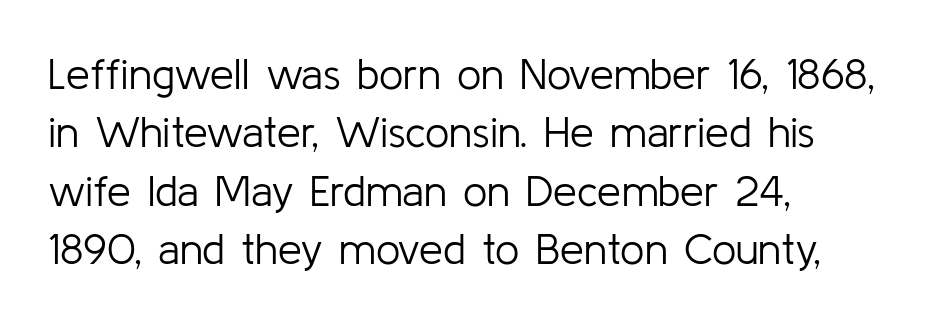
Think of a printed novel: that variable character pitch is what you see here. Nothing sits at the stroke ends, so this counts as sans-serif. Each stroke keeps to a modest, everyday thickness or less. The zone under the glyphs is completely vacant. The lettering holds an erect, upright posture throughout.
